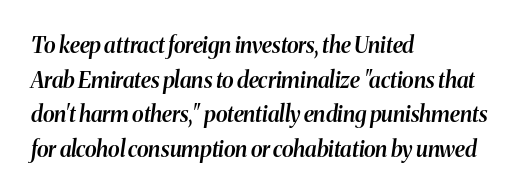
Q: Is the text bold? A: Semi-bold.
Q: Is the text italic (slanted)? A: Yes, it leans right by about 8 degrees.
Q: Is the text underlined? A: No.
Q: How is the paragraph aligned? A: Left-aligned.
Q: Is the spacing between letters normal or unusually wide? A: Normal.
Q: Is the spacing between lines tight, normal or loose? A: Normal.
